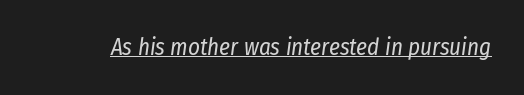
The image shows 23 px text type, italic (leaning right); set normal letter spacing, underlined.
